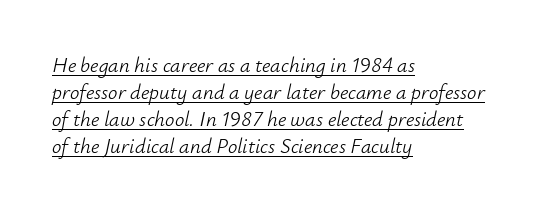
The image shows 21 px text type, italic (leaning right); set left-aligned, normal line spacing (1.28x), normal letter spacing, underlined.
